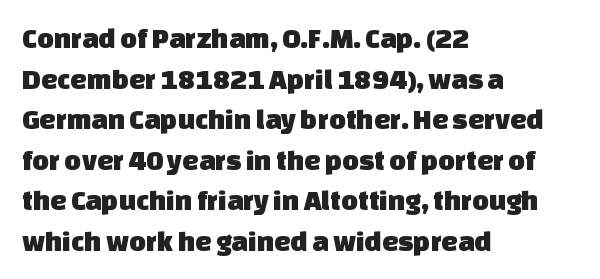
{"serif": "no", "width": "normal", "stroke_contrast": "low", "x_height": "large", "monospaced": "no", "underline": "no", "align": "left", "line_spacing": "normal", "line_spacing_ratio": 1.4, "letter_spacing": "normal", "letter_spacing_em": 0.0, "glyph_px": 29}
